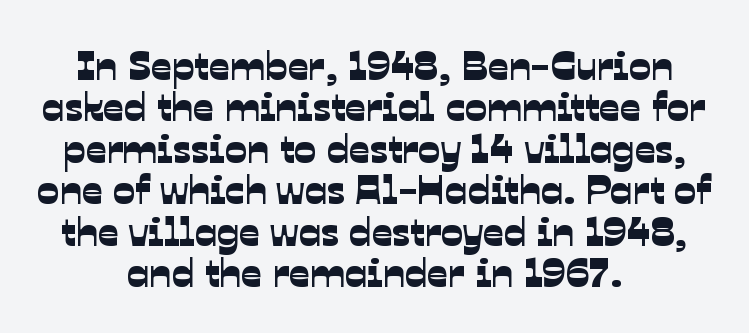
Both edges are ragged and mirror each other, which tells us the setting is centered. The rendering uses natural spacing where letterforms have individual widths. Tightly led — the rows are bunched. The passage shown has conventional tracking throughout.
